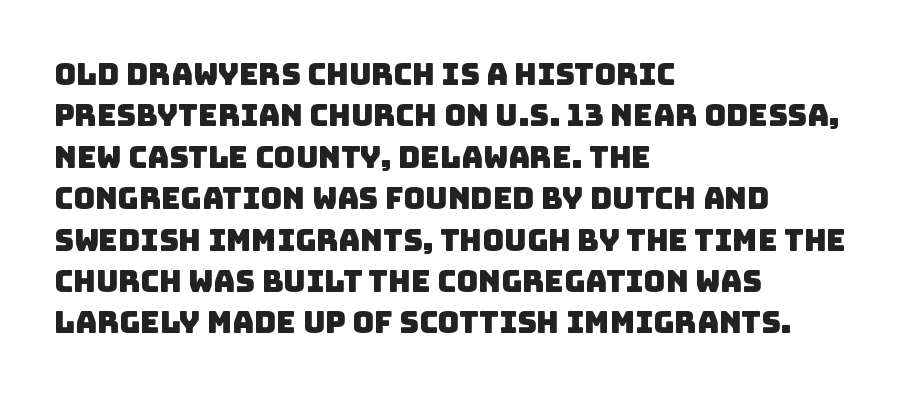
Q: Is the typeface a serif or a sans-serif typeface? A: Sans-serif.
Q: Is the text underlined? A: No.
Q: How is the paragraph aligned? A: Left-aligned.
Q: Is the spacing between letters normal or unusually wide? A: Normal.
Q: Is the spacing between lines tight, normal or loose? A: Normal.
Q: Width (condensed, normal, or wide)? A: Normal.
Q: Stroke contrast? A: Low.
Q: x-height? A: Large.
Q: Monospaced? A: No.
